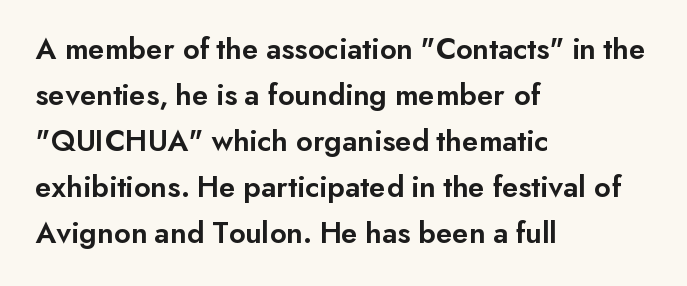
Q: Is the text bold? A: Semi-bold.
Q: Is the text italic (slanted)? A: No, it is upright.
Q: Is the typeface a serif or a sans-serif typeface? A: Sans-serif.
Q: Is the text underlined? A: No.
Q: How is the paragraph aligned? A: Left-aligned.
Q: Is the spacing between letters normal or unusually wide? A: Normal.
Q: Is the spacing between lines tight, normal or loose? A: Normal.
Q: Width (condensed, normal, or wide)? A: Normal.
Q: Stroke contrast? A: Low.
Q: x-height? A: Small.
Q: Monospaced? A: No.
